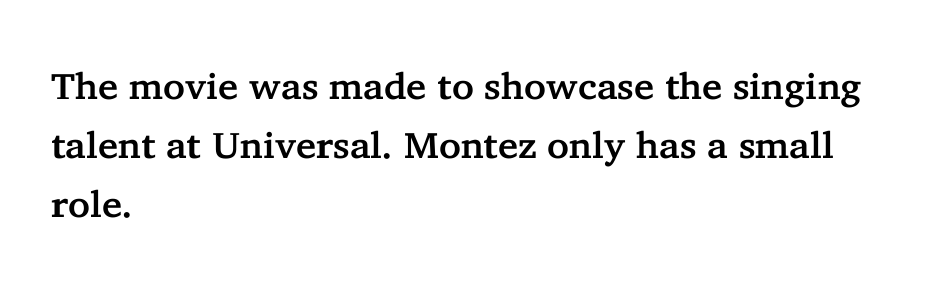
Q: Is the text italic (slanted)? A: No, it is upright.
Q: Is the typeface a serif or a sans-serif typeface? A: Serif.
Q: Is the text underlined? A: No.
Q: How is the paragraph aligned? A: Left-aligned.
Q: Is the spacing between letters normal or unusually wide? A: Normal.
Q: Is the spacing between lines tight, normal or loose? A: Normal.
Q: Width (condensed, normal, or wide)? A: Normal.
Q: Stroke contrast? A: Low.
Q: x-height? A: Medium.
Q: Monospaced? A: No.
